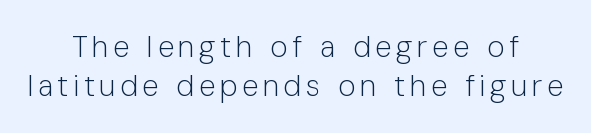
The face looks like a standard text weight, possibly lighter. Are there feet on the stems? There aren't — it's a sans. The words here are not underlined. The block of text has a typical density, with ordinary space between rows. Casual observation: everything's sitting right in the middle. The rendering uses natural spacing where letterforms have individual widths.
